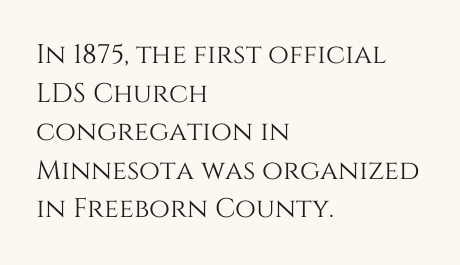
{"italic": "no", "underline": "no", "align": "left", "line_spacing": "normal", "line_spacing_ratio": 1.43, "letter_spacing": "normal", "letter_spacing_em": 0.0, "glyph_px": 27}
